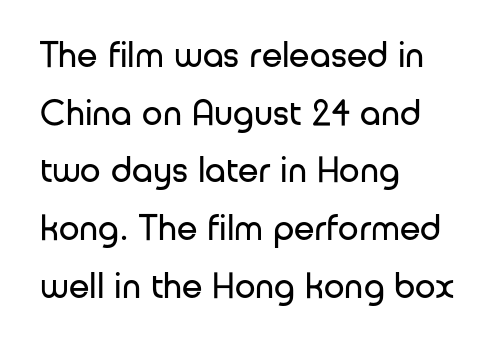
The image shows 37 px regular-weight sans-serif type, upright; set left-aligned, normal line spacing (1.56x), normal letter spacing, not underlined; low stroke contrast and a medium x-height.
